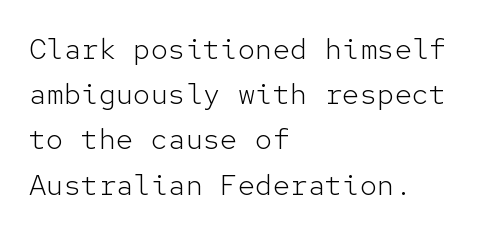
The image shows 29 px light sans-serif type, upright, monospaced; set left-aligned, normal line spacing (1.56x), normal letter spacing, not underlined; low stroke contrast and a medium x-height.
